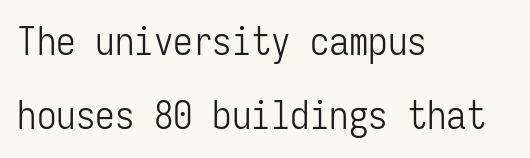
{"serif": "no", "italic": "no", "bold": "no", "weight": "light", "width": "condensed", "stroke_contrast": "low", "x_height": "medium", "monospaced": "yes", "underline": "no", "align": "left", "line_spacing_ratio": 1.89, "letter_spacing": "normal", "letter_spacing_em": 0.0, "glyph_px": 39}
